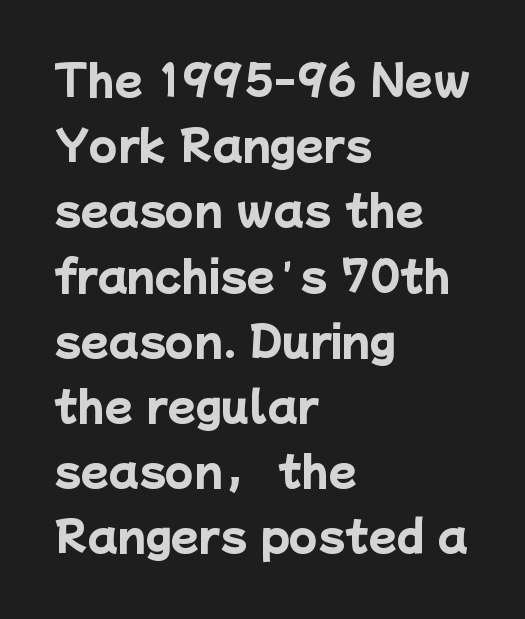
Q: Is the text bold? A: Yes.
Q: Is the typeface a serif or a sans-serif typeface? A: Sans-serif.
Q: Is the text underlined? A: No.
Q: How is the paragraph aligned? A: Left-aligned.
Q: Is the spacing between letters normal or unusually wide? A: Normal.
Q: Is the spacing between lines tight, normal or loose? A: Normal.
Q: Width (condensed, normal, or wide)? A: Normal.
Q: Stroke contrast? A: Low.
Q: x-height? A: Medium.
Q: Monospaced? A: No.
